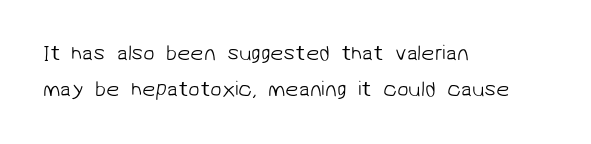
{"bold": "no", "underline": "no", "align": "left", "line_spacing_ratio": 1.71, "letter_spacing": "normal", "letter_spacing_em": 0.0, "glyph_px": 21}
